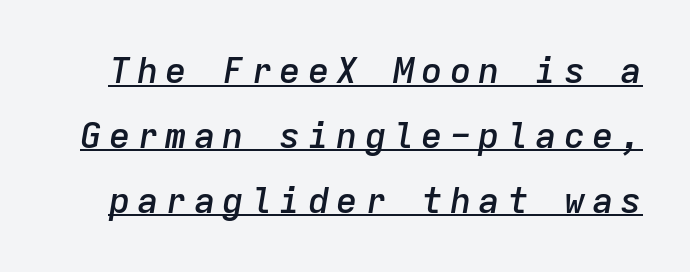
You could count columns in this text — the font is strictly monospaced. Like a heading marked for emphasis, these lines bear an underscore. The typography opts for an oblique posture over an upright one. The glyphs have the mass of a demibold cut, below bold.
